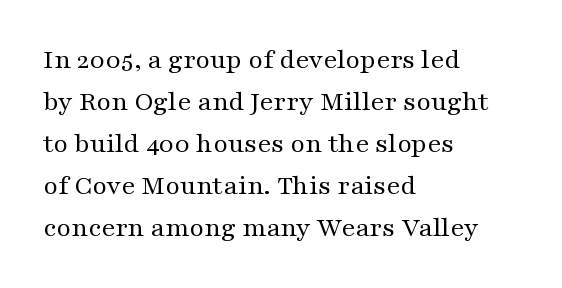
These lines were composed using upright roman letters. Is this a fixed-width face? No — the glyphs have proportional, varying widths. Words appear dense and cohesive because spacing is normal. What kind of face is this? One with serifs. A student would call this left alignment; a typographer would say flush left, rag right.
